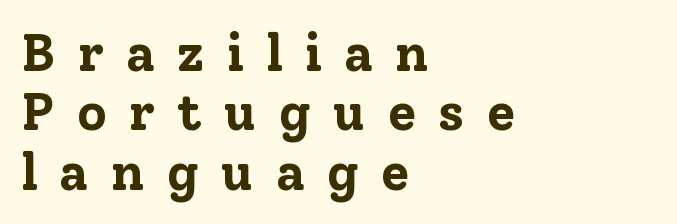
The image shows 52 px bold serif type, upright; set left-aligned, tight line spacing (1.14x), unusually wide letter spacing (+0.42 em), not underlined; low stroke contrast and a medium x-height.
